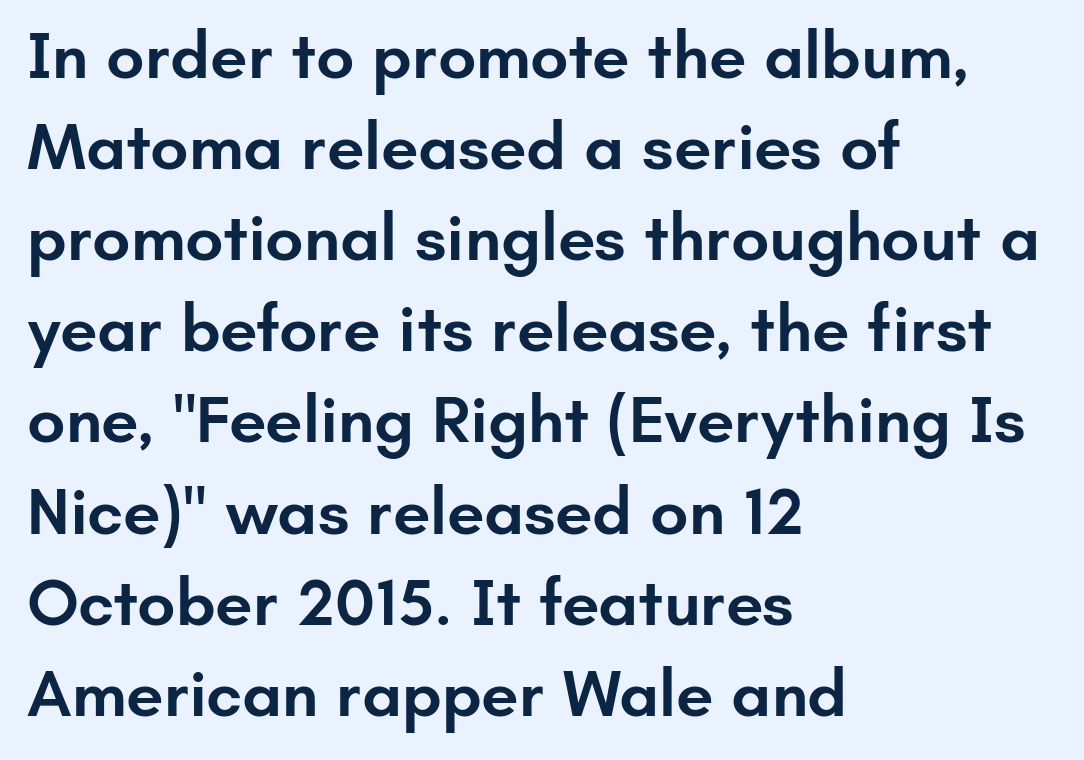
Q: Is the text bold? A: Semi-bold.
Q: Is the text italic (slanted)? A: No, it is upright.
Q: Is the typeface a serif or a sans-serif typeface? A: Sans-serif.
Q: Is the text underlined? A: No.
Q: How is the paragraph aligned? A: Left-aligned.
Q: Is the spacing between letters normal or unusually wide? A: Normal.
Q: Is the spacing between lines tight, normal or loose? A: Normal.
Q: Width (condensed, normal, or wide)? A: Normal.
Q: Stroke contrast? A: Low.
Q: x-height? A: Small.
Q: Monospaced? A: No.
